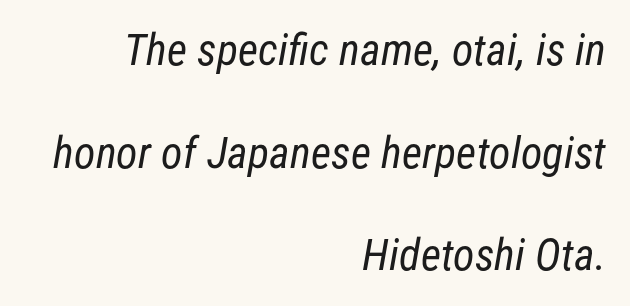
A typesetter would call this proportional, since set widths differ per character. Horizontal bands of white between lines are thick stripes. The zone under the glyphs is completely vacant. Summary of weight: not heavy and not bold. The typesetter chose a ragged-left arrangement here. The passage shown is typeset with a sans-serif family.
